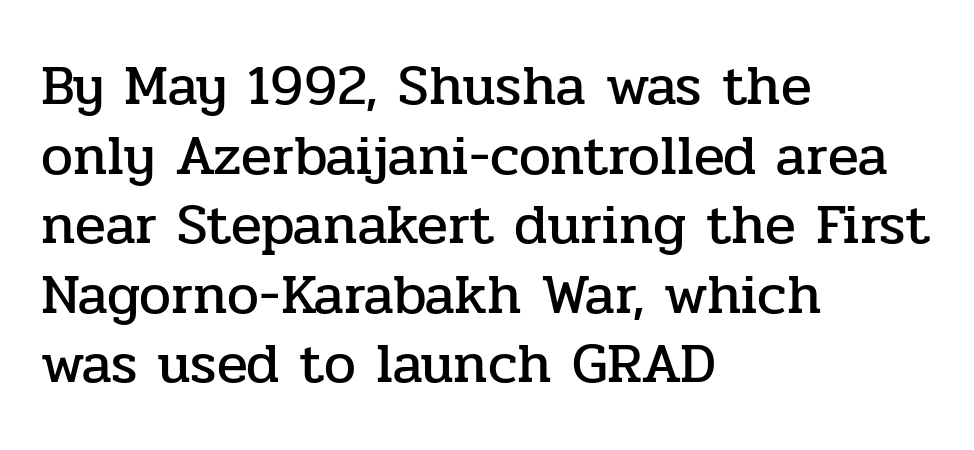
{"serif": "yes", "italic": "no", "width": "normal", "stroke_contrast": "low", "x_height": "medium", "monospaced": "no", "underline": "no", "align": "left", "line_spacing_ratio": 1.22, "letter_spacing": "normal", "letter_spacing_em": 0.0, "glyph_px": 57}
